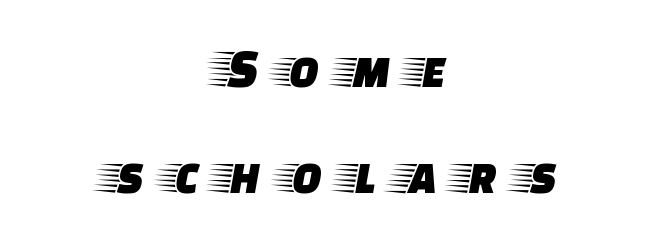
The image shows 55 px wide serif type; set centered, loose line spacing (1.92x), unusually wide letter spacing (+0.37 em), not underlined; low stroke contrast and a large x-height.
